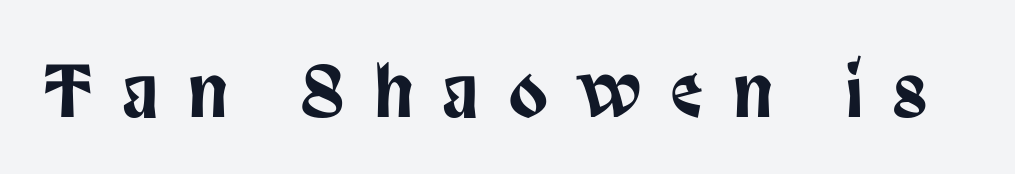
The image shows 70 px condensed sans-serif type, upright; set unusually wide letter spacing (+0.44 em), not underlined; low stroke contrast and a large x-height.
